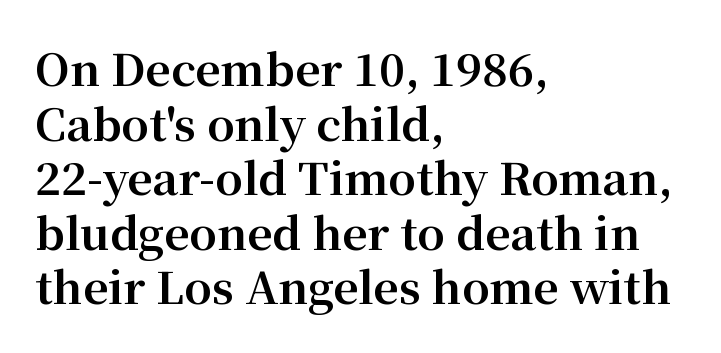
The image shows 44 px bold serif type, upright; set left-aligned, line spacing 1.24x, normal letter spacing, not underlined; medium stroke contrast and a medium x-height.
